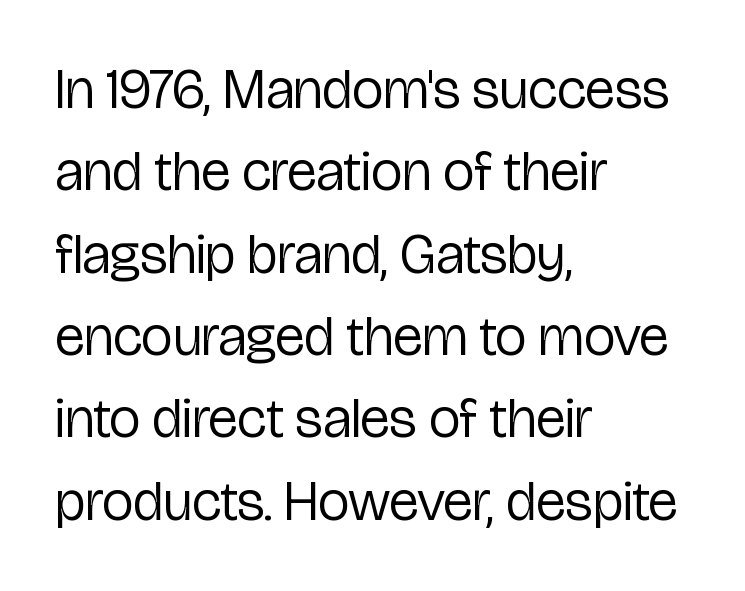
{"serif": "no", "italic": "no", "bold": "no", "weight": "regular", "width": "condensed", "stroke_contrast": "low", "x_height": "medium", "monospaced": "no", "underline": "no", "align": "left", "line_spacing": "normal", "line_spacing_ratio": 1.47, "letter_spacing": "normal", "letter_spacing_em": 0.0, "glyph_px": 56}
